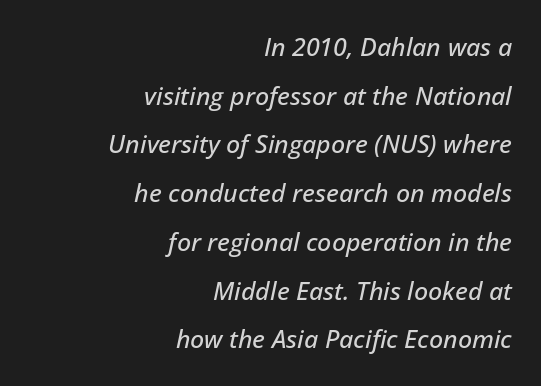
The image shows 25 px text type, italic (leaning right); set right-aligned, loose line spacing (1.95x), normal letter spacing, not underlined.
